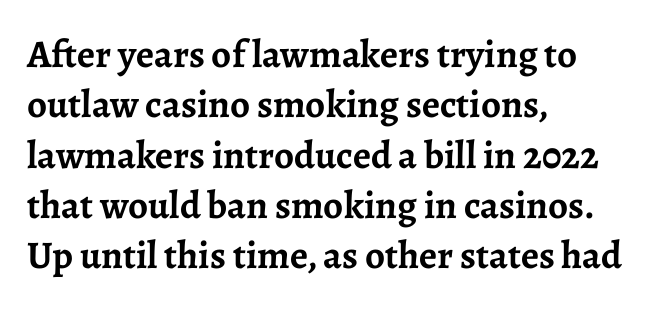
The image shows 39 px semibold serif type, upright; set left-aligned, normal line spacing (1.29x), normal letter spacing, not underlined; low stroke contrast and a medium x-height.
